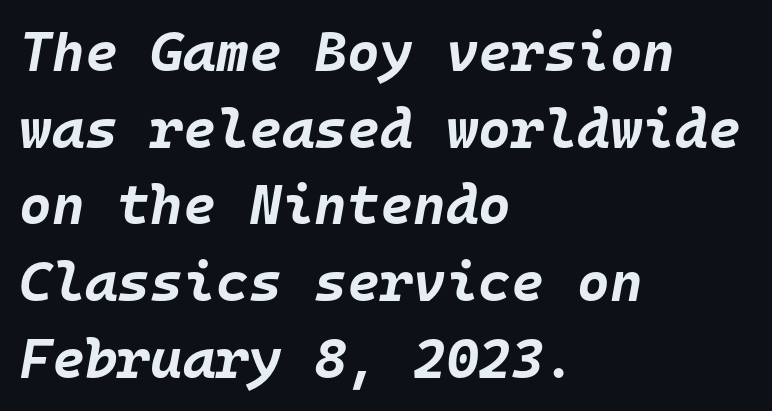
The image shows 56 px bold type, italic (leaning right), monospaced; set left-aligned, normal line spacing (1.37x), normal letter spacing, not underlined; low stroke contrast and a large x-height.
